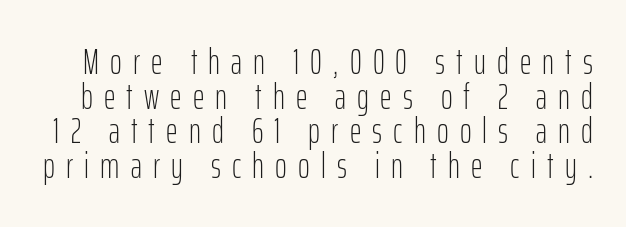
The image shows 36 px light, condensed sans-serif type, upright; set tight line spacing (0.96x), unusually wide letter spacing (+0.31 em), not underlined; low stroke contrast and a medium x-height.
